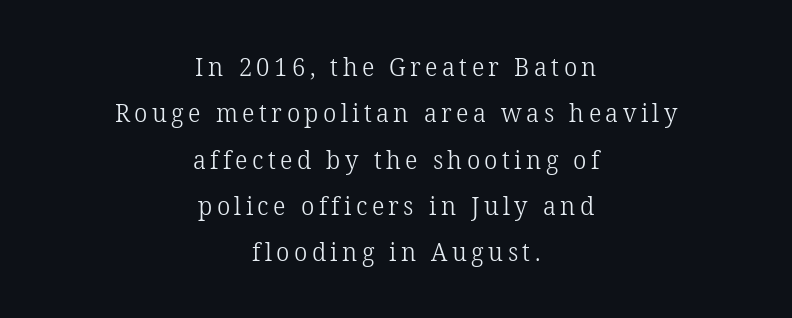
{"italic": "no", "bold": "no", "underline": "no", "align": "center", "line_spacing_ratio": 1.78, "glyph_px": 26}
